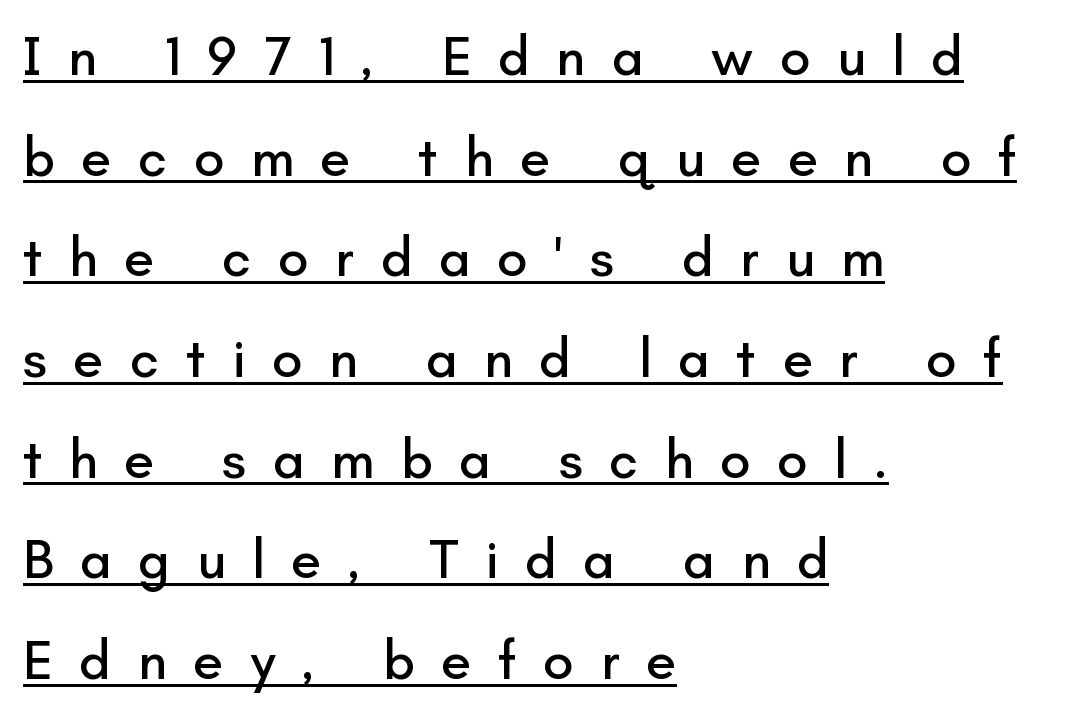
Q: Is the text italic (slanted)? A: No, it is upright.
Q: Is the typeface a serif or a sans-serif typeface? A: Sans-serif.
Q: Is the text underlined? A: Yes.
Q: How is the paragraph aligned? A: Left-aligned.
Q: Is the spacing between letters normal or unusually wide? A: Unusually wide.
Q: Width (condensed, normal, or wide)? A: Normal.
Q: Stroke contrast? A: Low.
Q: x-height? A: Small.
Q: Monospaced? A: No.
